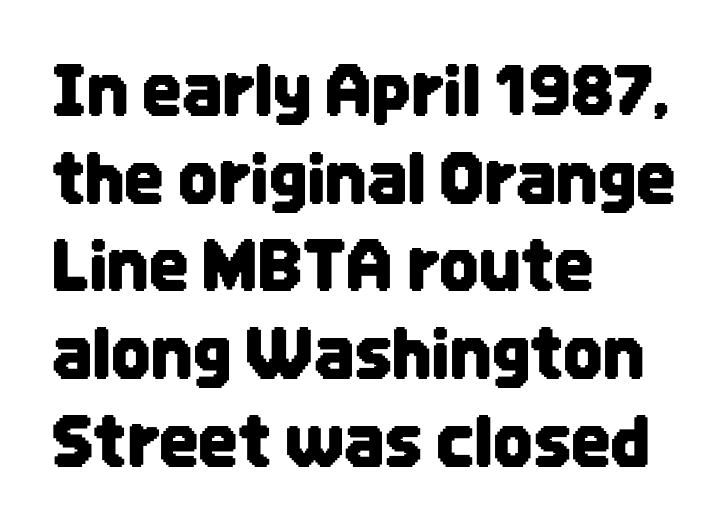
Q: Is the text italic (slanted)? A: No, it is upright.
Q: Is the typeface a serif or a sans-serif typeface? A: Sans-serif.
Q: Is the text underlined? A: No.
Q: How is the paragraph aligned? A: Left-aligned.
Q: Is the spacing between letters normal or unusually wide? A: Normal.
Q: Is the spacing between lines tight, normal or loose? A: Normal.
Q: Width (condensed, normal, or wide)? A: Condensed.
Q: Stroke contrast? A: Low.
Q: x-height? A: Large.
Q: Monospaced? A: No.
